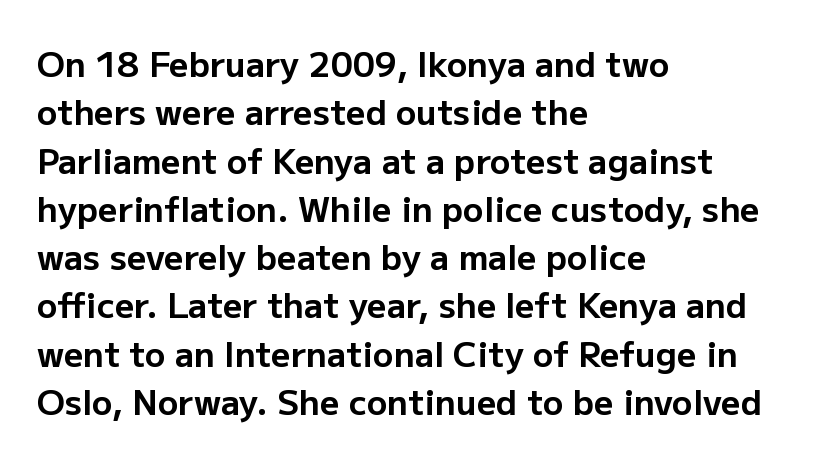
Clear beneath every line of the passage. Notice how descenders clear the ascenders below comfortably — that's standard leading. The letters carry no serifs — their stems end cleanly without finishing strokes. This is heavy type, rendered in bold. Does the copy run flush right? No — it runs flush left.
